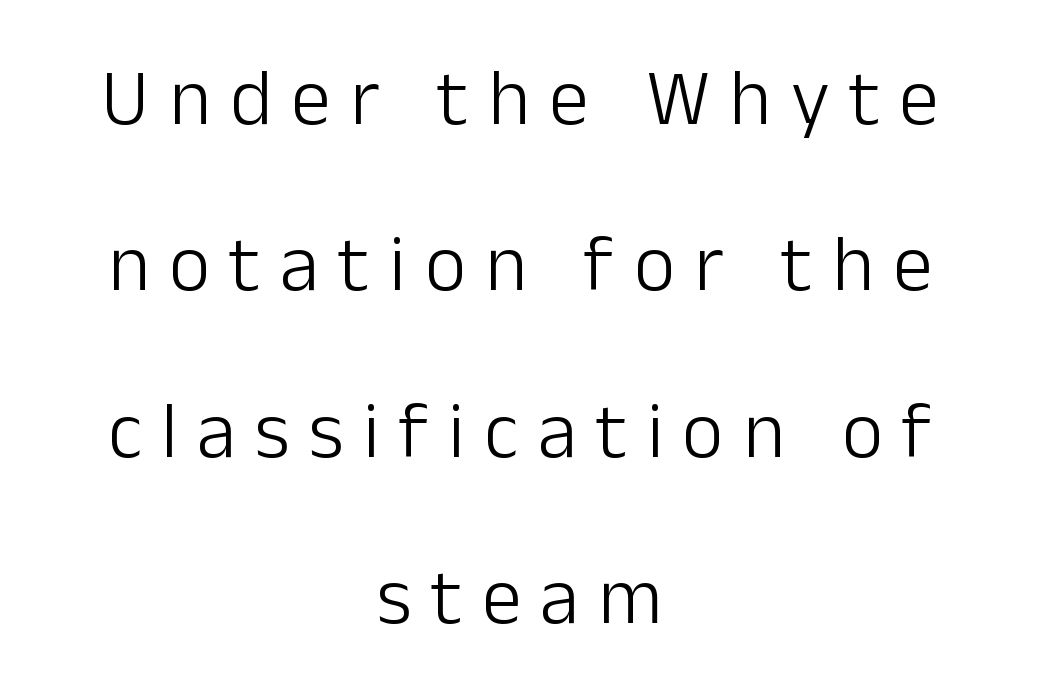
{"serif": "no", "italic": "no", "bold": "no", "weight": "light", "width": "normal", "stroke_contrast": "low", "x_height": "medium", "monospaced": "no", "underline": "no", "align": "center", "line_spacing": "loose", "line_spacing_ratio": 2.08, "letter_spacing": "wide", "letter_spacing_em": 0.24, "glyph_px": 80}
